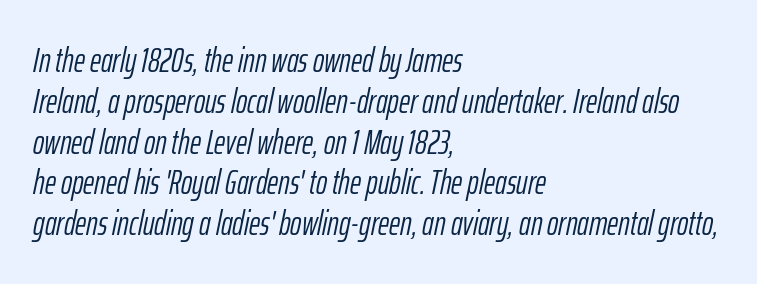
The ragged edge is on the right, which tells us the setting is flush left. No word sits above an underline. The specimen reads as italic at a glance. The typesetting does not lean heavy: it is not bold. The type is set solid horizontally, with unmodified tracking. Proportional: the letters do not fall into vertical columns.
